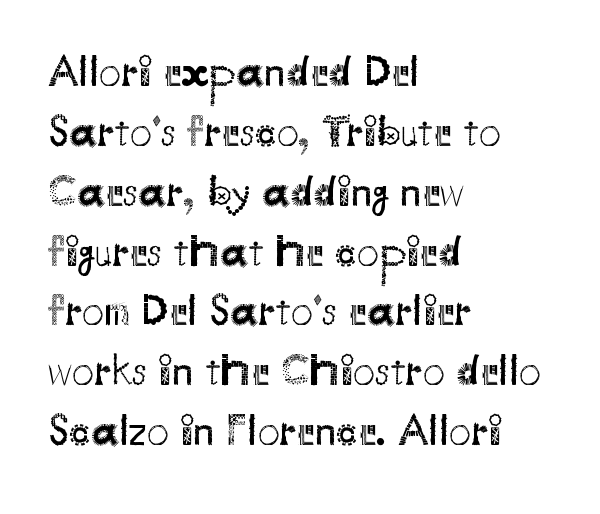
The image shows 44 px regular-weight sans-serif type, upright; set left-aligned, normal line spacing (1.36x), normal letter spacing, not underlined; medium stroke contrast and a small x-height.
